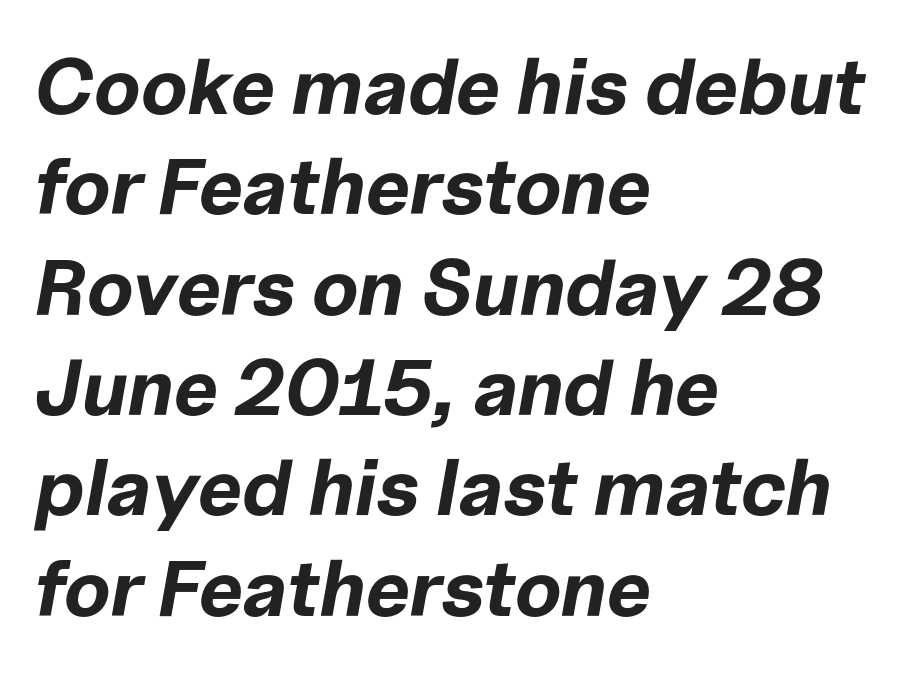
Q: Is the text bold? A: Yes.
Q: Is the text italic (slanted)? A: Yes, it leans right by about 10 degrees.
Q: Is the text underlined? A: No.
Q: How is the paragraph aligned? A: Left-aligned.
Q: Is the spacing between letters normal or unusually wide? A: Normal.
Q: Is the spacing between lines tight, normal or loose? A: Normal.
Q: Width (condensed, normal, or wide)? A: Normal.
Q: Stroke contrast? A: Low.
Q: x-height? A: Medium.
Q: Monospaced? A: No.
